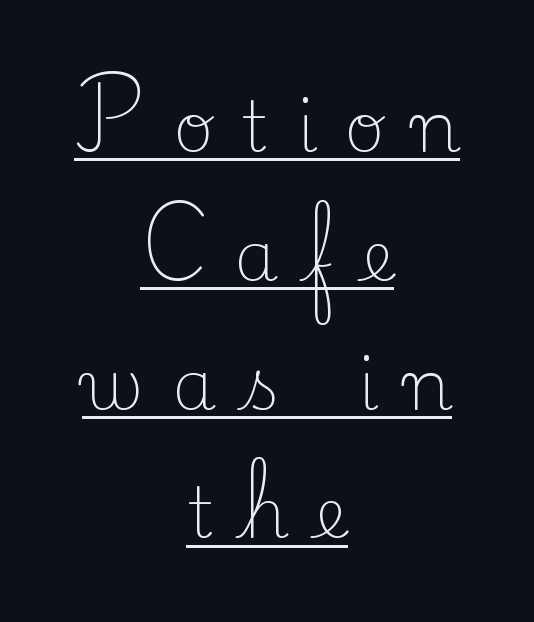
Q: Is the text bold? A: No.
Q: Is the text italic (slanted)? A: No, it is upright.
Q: Is the typeface a serif or a sans-serif typeface? A: Serif.
Q: Is the text underlined? A: Yes.
Q: How is the paragraph aligned? A: Centered.
Q: Is the spacing between letters normal or unusually wide? A: Unusually wide.
Q: Width (condensed, normal, or wide)? A: Normal.
Q: Stroke contrast? A: Low.
Q: x-height? A: Small.
Q: Monospaced? A: No.
